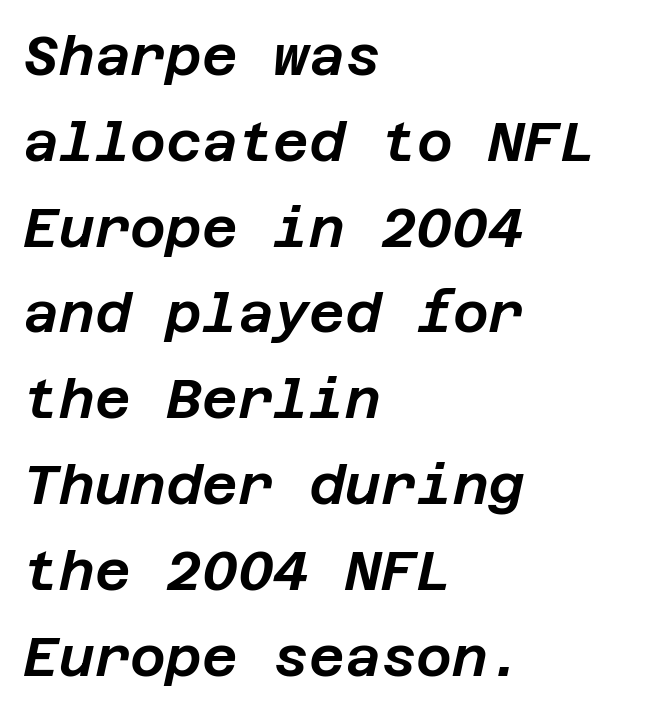
Q: Is the text italic (slanted)? A: Yes, it leans right by about 12 degrees.
Q: Is the text underlined? A: No.
Q: How is the paragraph aligned? A: Left-aligned.
Q: Is the spacing between letters normal or unusually wide? A: Normal.
Q: Is the spacing between lines tight, normal or loose? A: Normal.
Q: Width (condensed, normal, or wide)? A: Normal.
Q: Stroke contrast? A: Low.
Q: x-height? A: Large.
